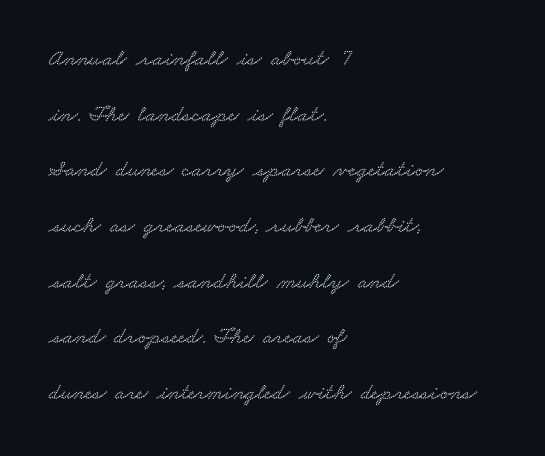
Q: Is the text underlined? A: No.
Q: How is the paragraph aligned? A: Left-aligned.
Q: Is the spacing between letters normal or unusually wide? A: Normal.
Q: Is the spacing between lines tight, normal or loose? A: Loose.
